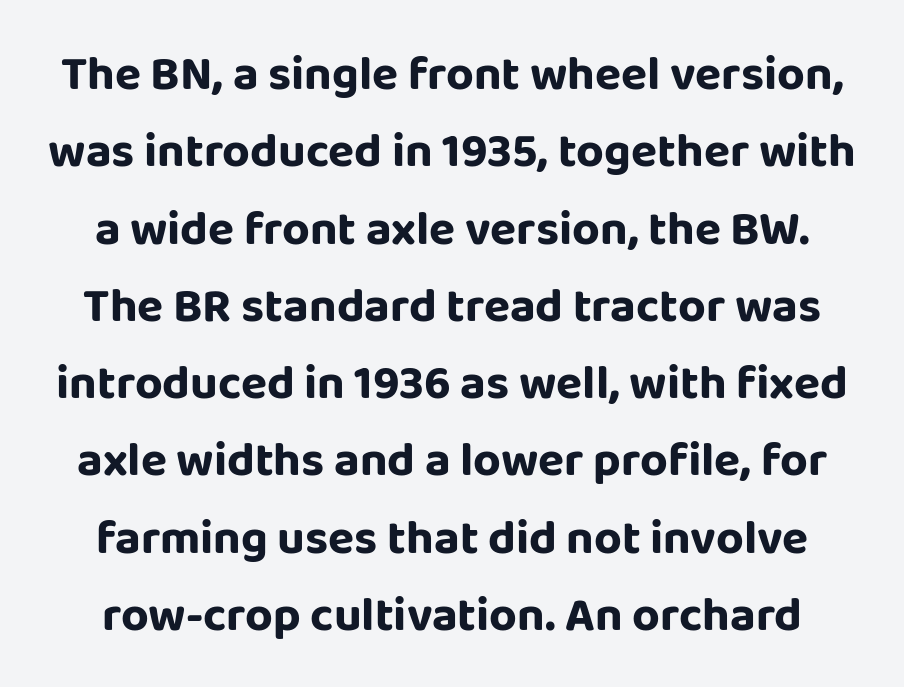
The image shows 48 px bold sans-serif type, upright; set normal line spacing (1.61x), normal letter spacing, not underlined; low stroke contrast and a large x-height.
